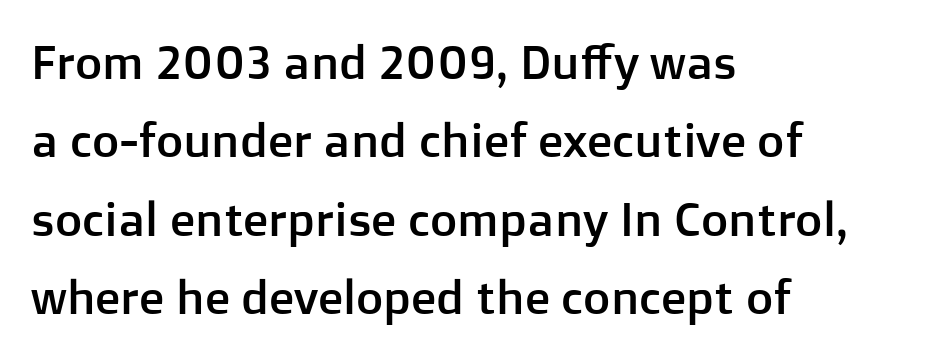
{"serif": "no", "italic": "no", "width": "normal", "stroke_contrast": "low", "x_height": "medium", "monospaced": "no", "underline": "no", "align": "left", "line_spacing": "normal", "line_spacing_ratio": 1.67, "letter_spacing": "normal", "letter_spacing_em": 0.0, "glyph_px": 47}
